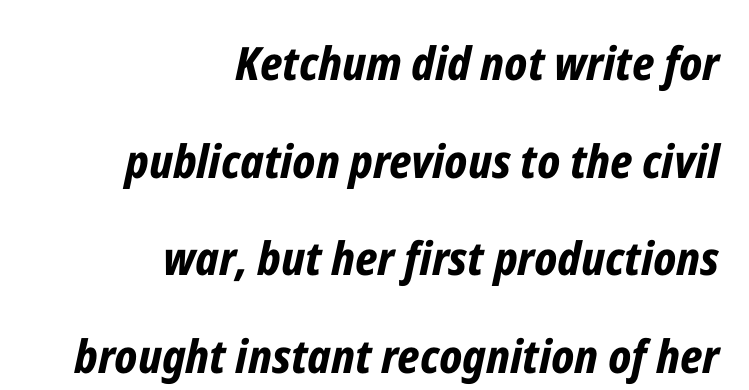
The image shows 46 px bold, condensed type, italic (leaning right); set right-aligned, loose line spacing (2.12x), normal letter spacing, not underlined; low stroke contrast and a medium x-height.
